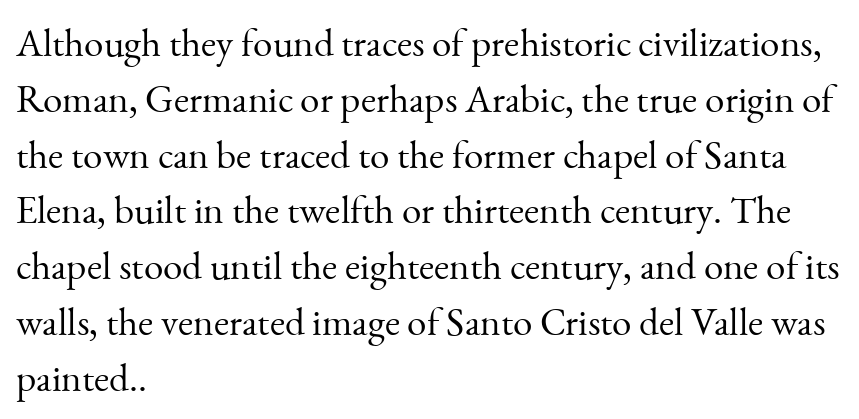
{"serif": "yes", "italic": "no", "bold": "no", "weight": "light", "width": "normal", "stroke_contrast": "medium", "x_height": "small", "monospaced": "no", "underline": "no", "align": "left", "line_spacing": "normal", "line_spacing_ratio": 1.43, "letter_spacing": "normal", "letter_spacing_em": 0.0, "glyph_px": 39}
